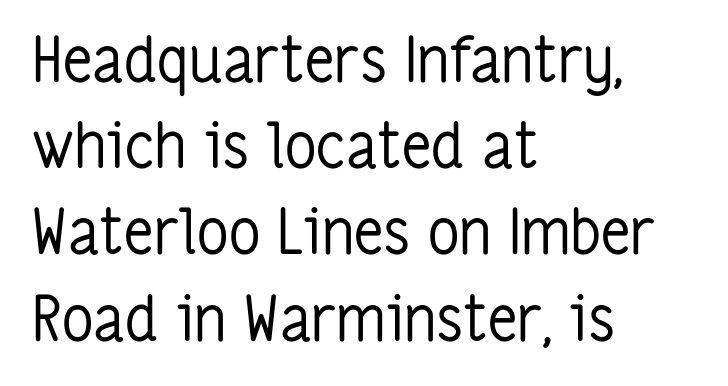
{"serif": "no", "italic": "no", "bold": "no", "weight": "regular", "width": "condensed", "stroke_contrast": "low", "x_height": "medium", "monospaced": "no", "underline": "no", "align": "left", "line_spacing": "normal", "line_spacing_ratio": 1.39, "letter_spacing": "normal", "letter_spacing_em": 0.0, "glyph_px": 62}
